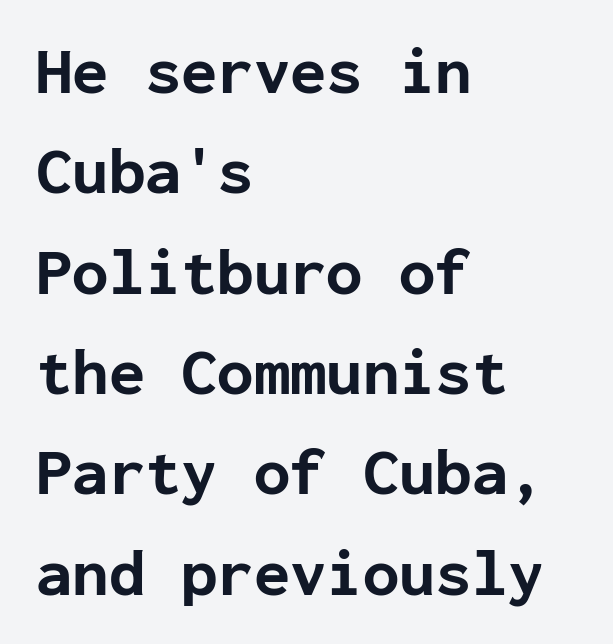
Q: Is the text bold? A: Yes.
Q: Is the text italic (slanted)? A: No, it is upright.
Q: Is the typeface a serif or a sans-serif typeface? A: Sans-serif.
Q: Is the text underlined? A: No.
Q: How is the paragraph aligned? A: Left-aligned.
Q: Is the spacing between letters normal or unusually wide? A: Normal.
Q: Is the spacing between lines tight, normal or loose? A: Normal.
Q: Width (condensed, normal, or wide)? A: Normal.
Q: Stroke contrast? A: Low.
Q: x-height? A: Medium.
Q: Monospaced? A: Yes.
